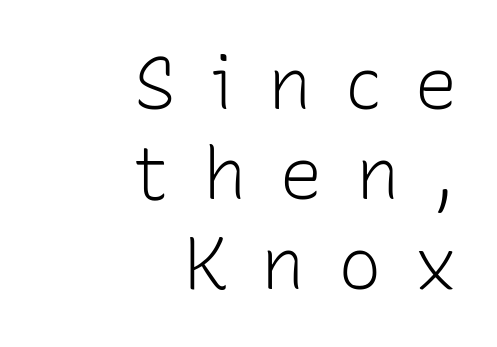
{"serif": "no", "italic": "no", "bold": "no", "weight": "light", "width": "normal", "stroke_contrast": "low", "x_height": "medium", "monospaced": "no", "underline": "no", "align": "right", "line_spacing_ratio": 1.23, "letter_spacing": "wide", "letter_spacing_em": 0.45, "glyph_px": 73}
